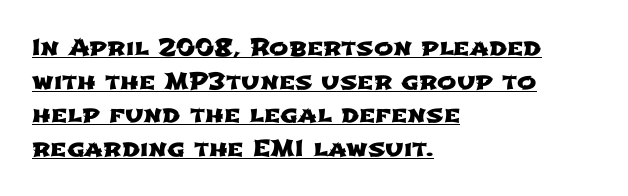
The image shows 23 px text type; set left-aligned, normal line spacing (1.46x), normal letter spacing, underlined.
